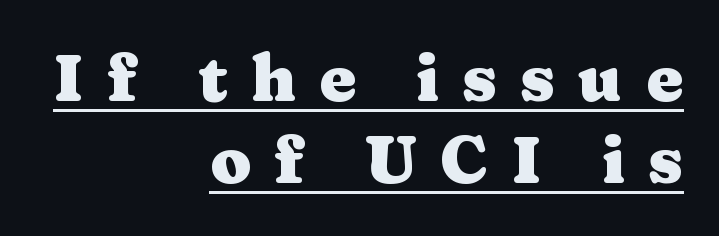
Notice how thick the strokes are: this is what a full bold looks like. Does extra space separate the letters? Yes, quite a lot of it. Underline: present. Italic? Not at all — the glyphs are vertical.
